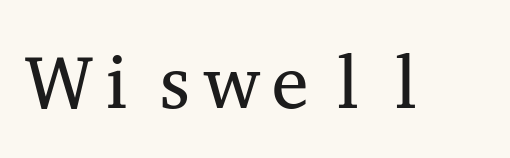
{"serif": "yes", "italic": "no", "bold": "no", "weight": "regular", "width": "wide", "stroke_contrast": "medium", "x_height": "medium", "monospaced": "yes", "underline": "no", "letter_spacing": "normal", "letter_spacing_em": 0.0, "glyph_px": 74}
